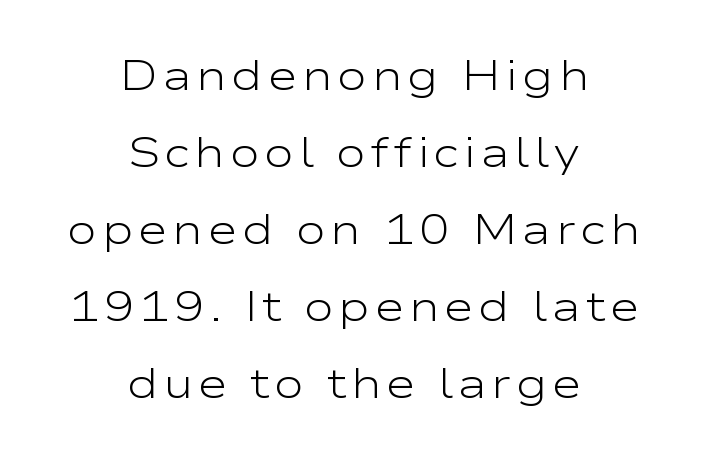
The image shows 41 px light, wide sans-serif type, upright; set centered, line spacing 1.88x, not underlined; low stroke contrast and a medium x-height.
